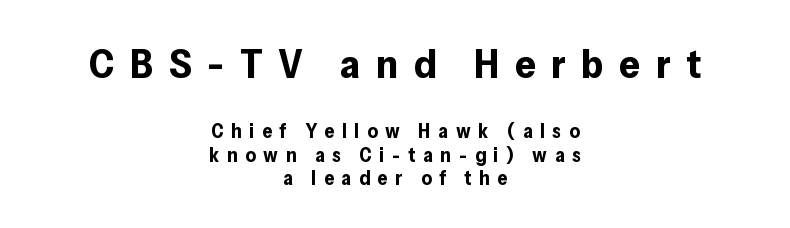
The image shows 41 px bold sans-serif type, upright; set centered, line spacing 1.16x, unusually wide letter spacing (+0.38 em), not underlined; the first (top) block is 2.05x larger; low stroke contrast and a medium x-height.
